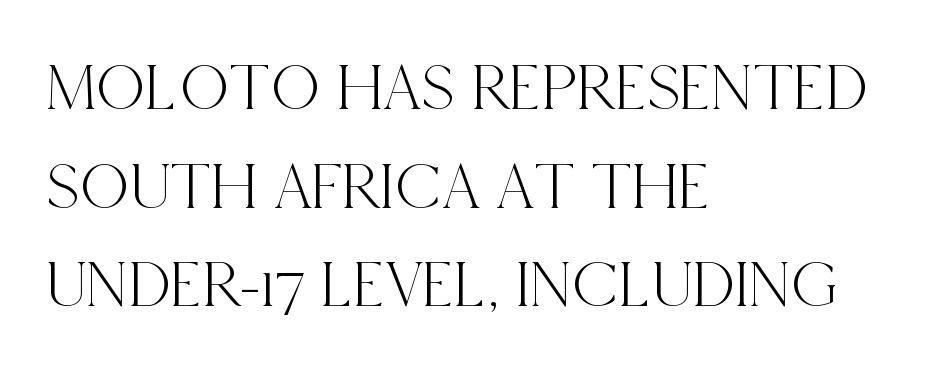
The image shows 68 px condensed serif type, upright; set left-aligned, normal line spacing (1.45x), normal letter spacing, not underlined; a large x-height.
